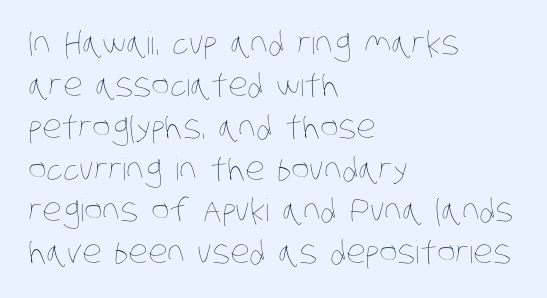
{"bold": "no", "weight": "thin", "width": "condensed", "stroke_contrast": "low", "x_height": "large", "monospaced": "no", "underline": "no", "align": "left", "line_spacing": "normal", "line_spacing_ratio": 1.35, "letter_spacing": "normal", "letter_spacing_em": 0.0, "glyph_px": 31}
